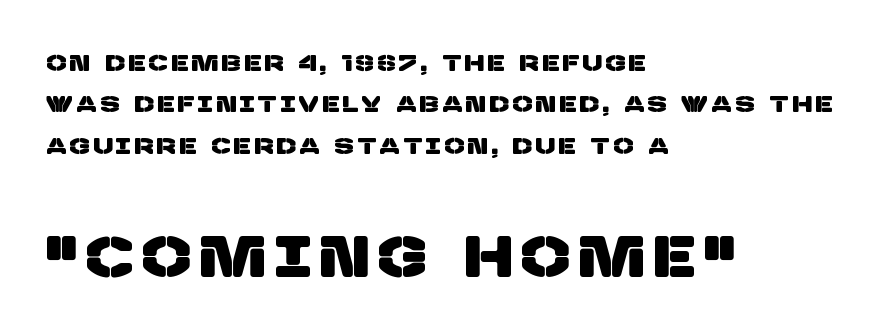
Between these two stacked blocks, the lower one wins on size. Anything drawn beneath the words? Only blank space. These lines are rendered in a variable-pitch font. Font category for this specimen: sans-serif. Each line starts at the same left margin while the right side varies.
